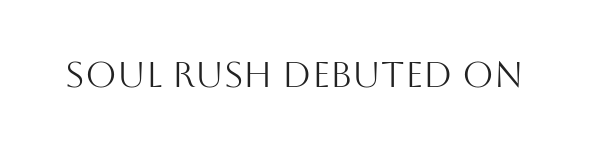
The image shows 36 px light sans-serif type, upright; set normal letter spacing, not underlined; medium stroke contrast and a large x-height.
